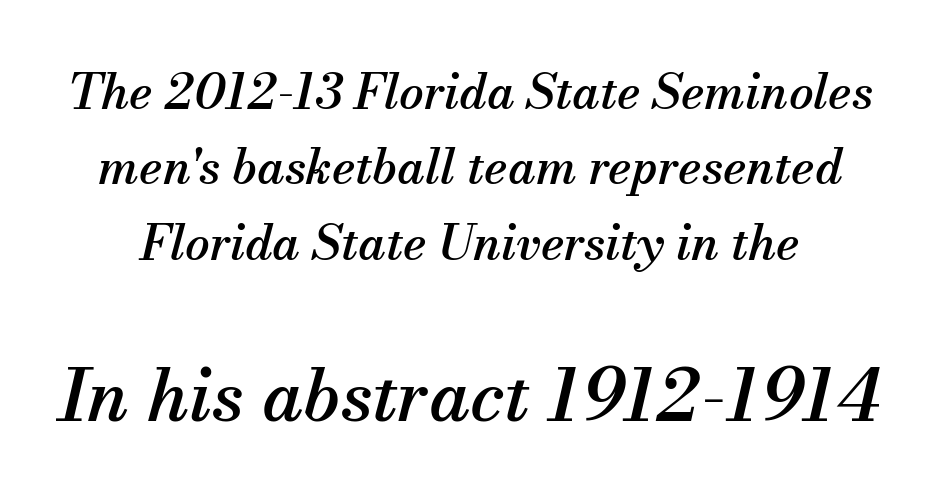
Q: Is the text italic (slanted)? A: Yes, it leans right by about 13 degrees.
Q: Is the typeface a serif or a sans-serif typeface? A: Serif.
Q: Is the text underlined? A: No.
Q: Is the spacing between letters normal or unusually wide? A: Normal.
Q: Is the spacing between lines tight, normal or loose? A: Normal.
Q: Which block of text is set in a larger size, the first (top) or the second (bottom)? A: The second (bottom) one.
Q: Width (condensed, normal, or wide)? A: Normal.
Q: Stroke contrast? A: Medium.
Q: x-height? A: Small.
Q: Monospaced? A: No.
